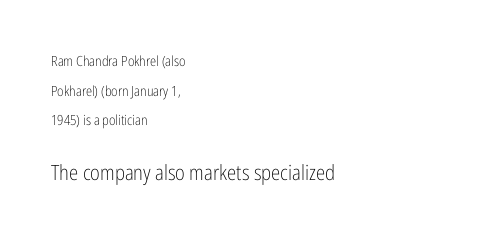
Q: Is the text bold? A: No.
Q: Is the text italic (slanted)? A: No, it is upright.
Q: Is the text underlined? A: No.
Q: How is the paragraph aligned? A: Left-aligned.
Q: Is the spacing between letters normal or unusually wide? A: Normal.
Q: Is the spacing between lines tight, normal or loose? A: Loose.
Q: Which block of text is set in a larger size, the first (top) or the second (bottom)? A: The second (bottom) one.
